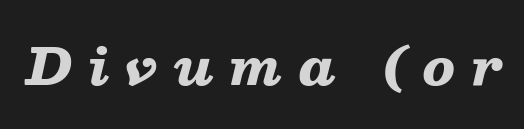
{"italic": "yes", "lean": "right", "slant_degrees": 13, "bold": "yes", "weight": "heavy", "width": "wide", "stroke_contrast": "low", "x_height": "medium", "monospaced": "no", "underline": "no", "letter_spacing": "wide", "letter_spacing_em": 0.32, "glyph_px": 50}
